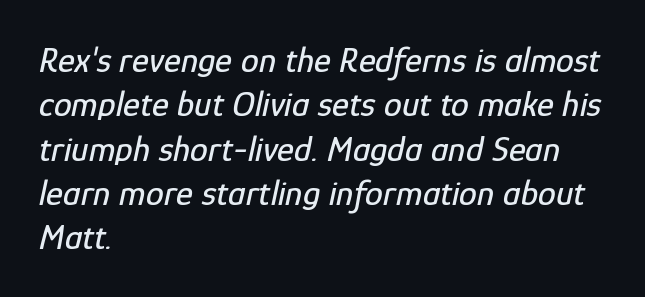
{"italic": "yes", "lean": "right", "slant_degrees": 12, "width": "condensed", "stroke_contrast": "low", "x_height": "medium", "monospaced": "no", "underline": "no", "align": "left", "line_spacing_ratio": 1.23, "letter_spacing": "normal", "letter_spacing_em": 0.0, "glyph_px": 36}
